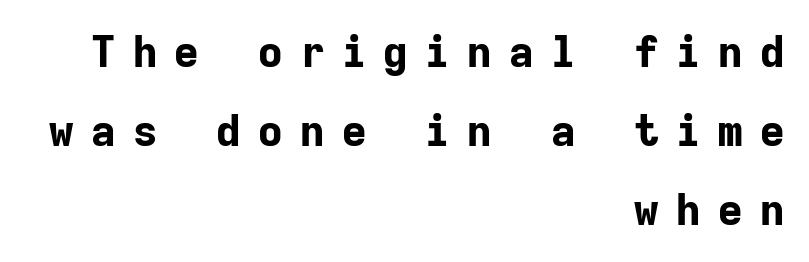
Q: Is the text bold? A: Yes.
Q: Is the text italic (slanted)? A: No, it is upright.
Q: Is the typeface a serif or a sans-serif typeface? A: Sans-serif.
Q: Is the text underlined? A: No.
Q: How is the paragraph aligned? A: Right-aligned.
Q: Is the spacing between letters normal or unusually wide? A: Unusually wide.
Q: Width (condensed, normal, or wide)? A: Normal.
Q: Stroke contrast? A: Low.
Q: x-height? A: Medium.
Q: Monospaced? A: Yes.
